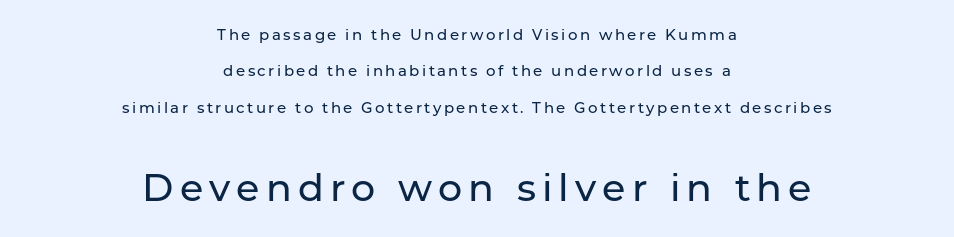
{"serif": "no", "italic": "no", "width": "normal", "stroke_contrast": "low", "x_height": "medium", "monospaced": "no", "underline": "no", "align": "center", "line_spacing": "loose", "line_spacing_ratio": 2.42, "larger_block": "second", "size_ratio": 2.53, "glyph_px": 38}
